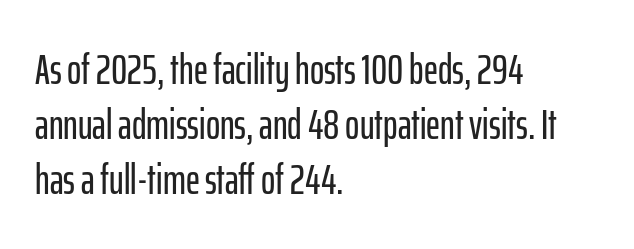
Q: Is the text italic (slanted)? A: No, it is upright.
Q: Is the typeface a serif or a sans-serif typeface? A: Sans-serif.
Q: Is the text underlined? A: No.
Q: How is the paragraph aligned? A: Left-aligned.
Q: Is the spacing between letters normal or unusually wide? A: Normal.
Q: Is the spacing between lines tight, normal or loose? A: Normal.
Q: Width (condensed, normal, or wide)? A: Condensed.
Q: Stroke contrast? A: Low.
Q: x-height? A: Medium.
Q: Monospaced? A: No.
